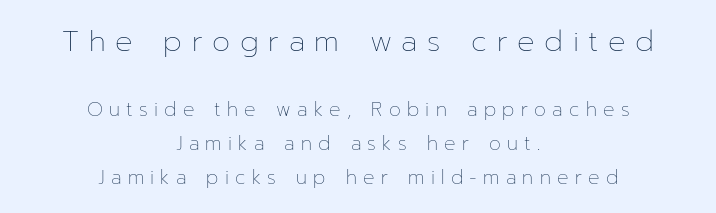
Q: Is the text bold? A: No.
Q: Is the text italic (slanted)? A: No, it is upright.
Q: Is the text underlined? A: No.
Q: How is the paragraph aligned? A: Centered.
Q: Is the spacing between letters normal or unusually wide? A: Unusually wide.
Q: Which block of text is set in a larger size, the first (top) or the second (bottom)? A: The first (top) one.
Q: Width (condensed, normal, or wide)? A: Normal.
Q: Stroke contrast? A: Low.
Q: x-height? A: Medium.
Q: Monospaced? A: No.
